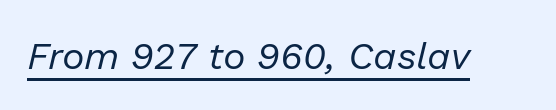
{"italic": "yes", "lean": "right", "slant_degrees": 13, "bold": "no", "weight": "regular", "width": "normal", "stroke_contrast": "low", "x_height": "medium", "monospaced": "no", "underline": "yes", "letter_spacing": "normal", "letter_spacing_em": 0.0, "glyph_px": 38}
